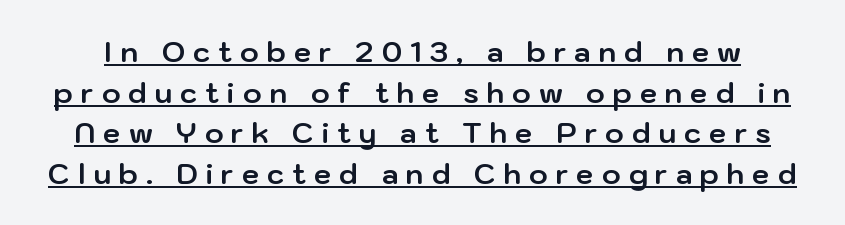
Students, this is bold: see how much ink each stroke carries. Style check: upright. The rendering uses the underline text-decoration. No feet cap the strokes, marking this as sans-serif type. The line texture is sparse and dotted thanks to wide tracking. The letters advance in unequal steps, a hallmark of proportional type.
